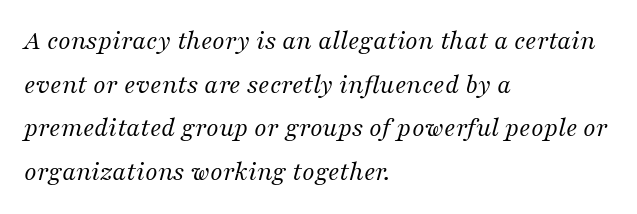
The rendering applies a slant to the glyphs. Vertical stems look standard width or narrower in stroke. The passage shown stacks its lines at a standard gap. No word sits above an underline. A classic flush-left, rag-right setting is used for this passage. Does the type have serifs? Yes, each stem ends in a small foot.
